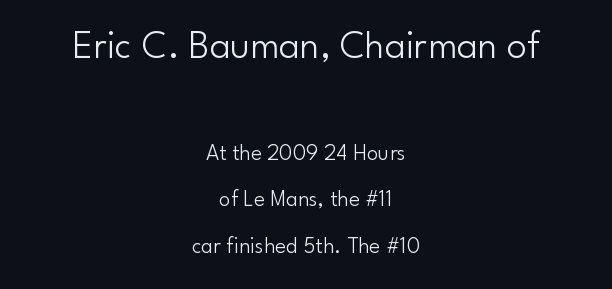
Observe the ordinary spacing: letters are neighbours, not strangers. The space beneath each line is pristine and unruled. If you drew a line through each stem, it would be perfectly vertical. The text block is weighted toward neither margin, spreading evenly from the middle. Leading is clearly above the norm, producing a sparse column. The upper block of text is set noticeably larger than the block beneath it.
